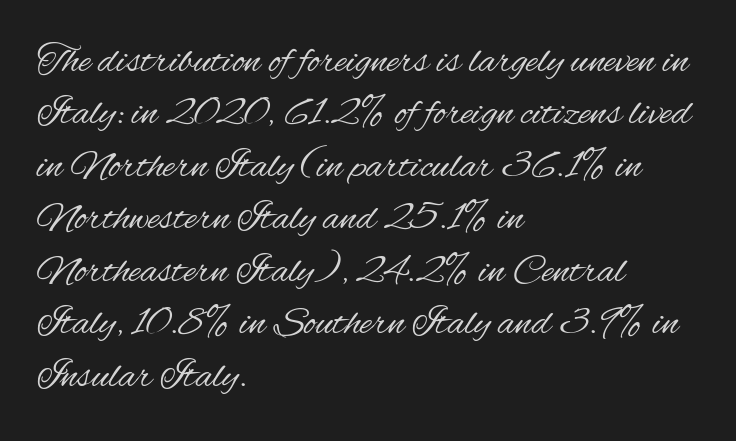
{"serif": "no", "bold": "no", "weight": "regular", "width": "condensed", "stroke_contrast": "medium", "x_height": "small", "monospaced": "no", "underline": "no", "align": "left", "line_spacing": "normal", "line_spacing_ratio": 1.28, "letter_spacing": "normal", "letter_spacing_em": 0.0, "glyph_px": 41}
